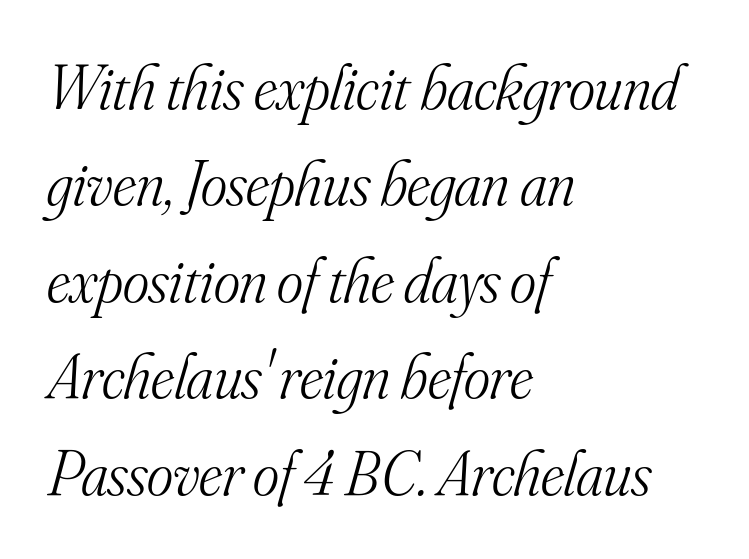
The image shows 63 px light serif type, italic (leaning right); set left-aligned, normal line spacing (1.53x), normal letter spacing, not underlined; medium stroke contrast and a small x-height.
